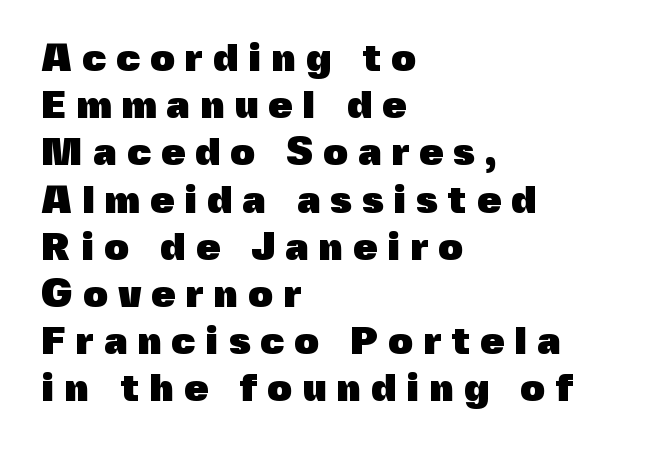
Q: Is the text bold? A: Yes.
Q: Is the text italic (slanted)? A: No, it is upright.
Q: Is the typeface a serif or a sans-serif typeface? A: Sans-serif.
Q: Is the text underlined? A: No.
Q: How is the paragraph aligned? A: Left-aligned.
Q: Is the spacing between letters normal or unusually wide? A: Unusually wide.
Q: Width (condensed, normal, or wide)? A: Normal.
Q: x-height? A: Medium.
Q: Monospaced? A: No.
